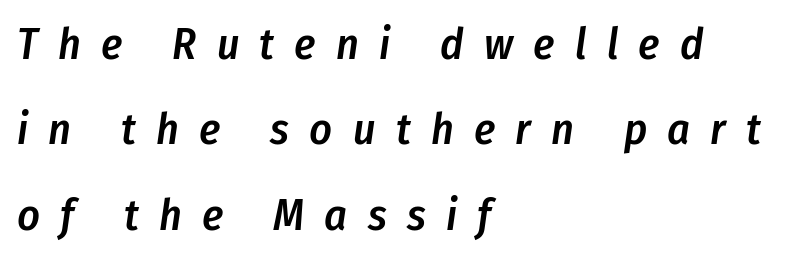
{"italic": "yes", "lean": "right", "slant_degrees": 8, "bold": "semi", "weight": "semibold", "width": "condensed", "stroke_contrast": "low", "x_height": "medium", "monospaced": "no", "underline": "no", "align": "left", "line_spacing": "loose", "line_spacing_ratio": 1.94, "letter_spacing": "wide", "letter_spacing_em": 0.46, "glyph_px": 44}
